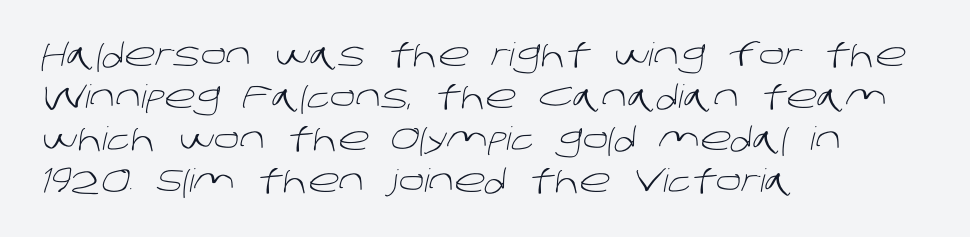
Line starts are locked; line ends wander. Classification — sans serif. How would I describe the line gaps? Plain and ordinary. This is not heavy type; no bold has been used.
